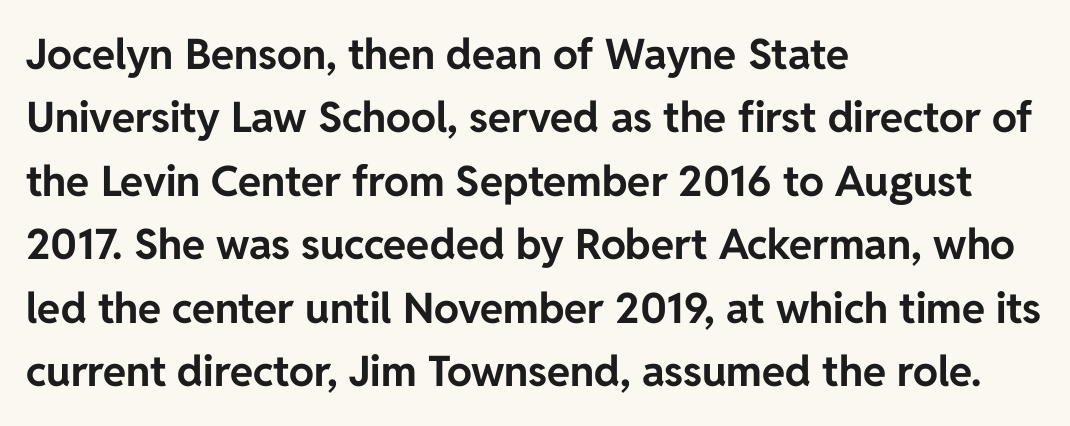
The image shows 42 px bold sans-serif type, upright; set left-aligned, normal line spacing (1.51x), normal letter spacing, not underlined; low stroke contrast and a medium x-height.
